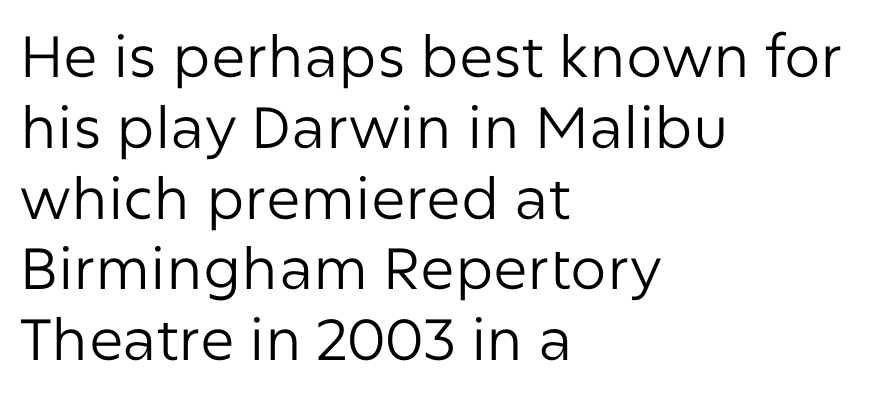
{"serif": "no", "italic": "no", "bold": "no", "weight": "regular", "width": "normal", "stroke_contrast": "low", "x_height": "medium", "monospaced": "no", "underline": "no", "align": "left", "line_spacing_ratio": 1.22, "letter_spacing": "normal", "letter_spacing_em": 0.0, "glyph_px": 58}
